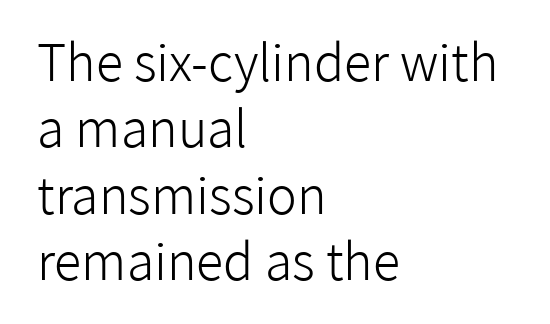
One glance says typical: line gaps are just what's usual. Honestly, there is no underline to notice here at all. Honestly, the letter spacing is just normal — you wouldn't notice it. Weight class: somewhere from thin through regular. Does the type have serifs? No, each stem ends abruptly.
